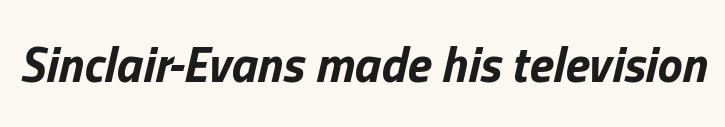
The image shows 50 px bold type, italic (leaning right); set normal letter spacing, not underlined; low stroke contrast and a medium x-height.
